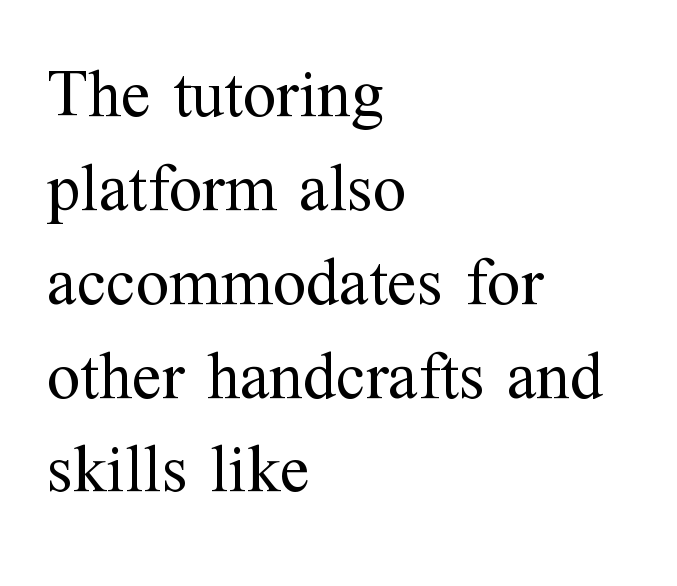
The image shows 68 px regular-weight serif type, upright; set left-aligned, normal line spacing (1.38x), normal letter spacing, not underlined; medium stroke contrast and a medium x-height.
